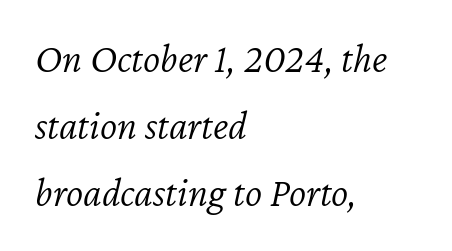
{"italic": "yes", "lean": "right", "slant_degrees": 12, "bold": "no", "weight": "light", "width": "normal", "stroke_contrast": "low", "x_height": "medium", "monospaced": "no", "underline": "no", "align": "left", "line_spacing": "normal", "line_spacing_ratio": 1.64, "letter_spacing": "normal", "letter_spacing_em": 0.0, "glyph_px": 41}
